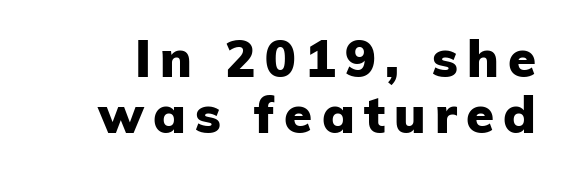
Q: Is the text bold? A: Yes.
Q: Is the text italic (slanted)? A: No, it is upright.
Q: Is the typeface a serif or a sans-serif typeface? A: Sans-serif.
Q: Is the text underlined? A: No.
Q: Is the spacing between lines tight, normal or loose? A: Tight.
Q: Width (condensed, normal, or wide)? A: Normal.
Q: Stroke contrast? A: Low.
Q: x-height? A: Medium.
Q: Monospaced? A: No.
